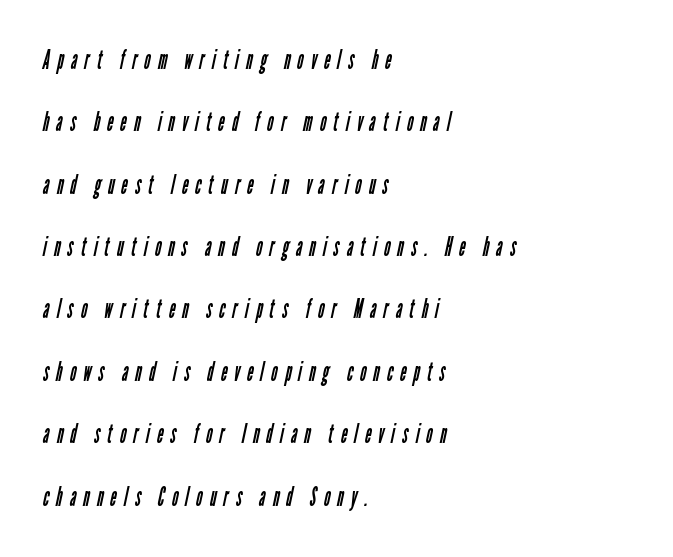
Stems here are at most as thick as an everyday book face. A classic flush-left, rag-right setting is used for this passage. The block of text is sparse from top to bottom, with ample space between rows. This sample uses expanded letter spacing, leaving extra air between glyphs.
